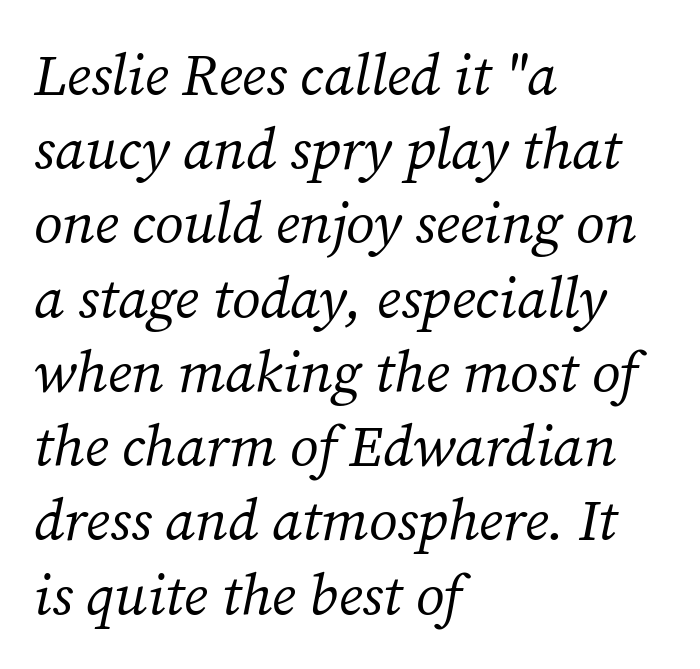
The image shows 58 px regular-weight serif type, italic (leaning right); set left-aligned, normal line spacing (1.28x), normal letter spacing, not underlined; medium stroke contrast and a medium x-height.
